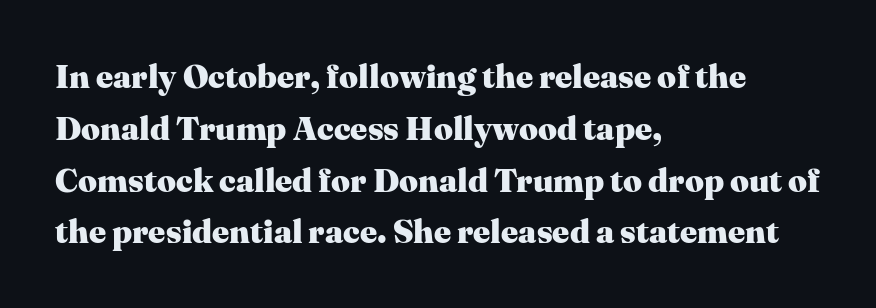
Q: Is the text bold? A: Yes.
Q: Is the text italic (slanted)? A: No, it is upright.
Q: Is the typeface a serif or a sans-serif typeface? A: Serif.
Q: Is the text underlined? A: No.
Q: How is the paragraph aligned? A: Left-aligned.
Q: Is the spacing between letters normal or unusually wide? A: Normal.
Q: Is the spacing between lines tight, normal or loose? A: Normal.
Q: Width (condensed, normal, or wide)? A: Normal.
Q: Stroke contrast? A: Medium.
Q: x-height? A: Medium.
Q: Monospaced? A: No.
